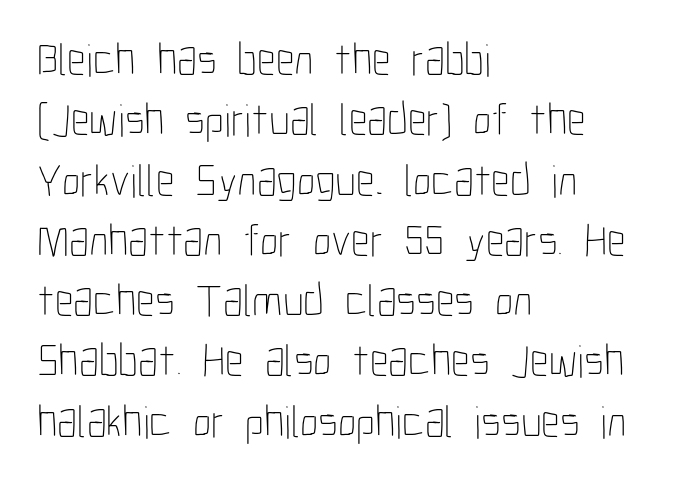
Descender tails drop into unmarked territory. Letters have the restrained weight of plain body copy at most. The passage shown is typed in a proportional face where columns would drift. Baseline-to-baseline distance is the conventional proportion of letter height.
